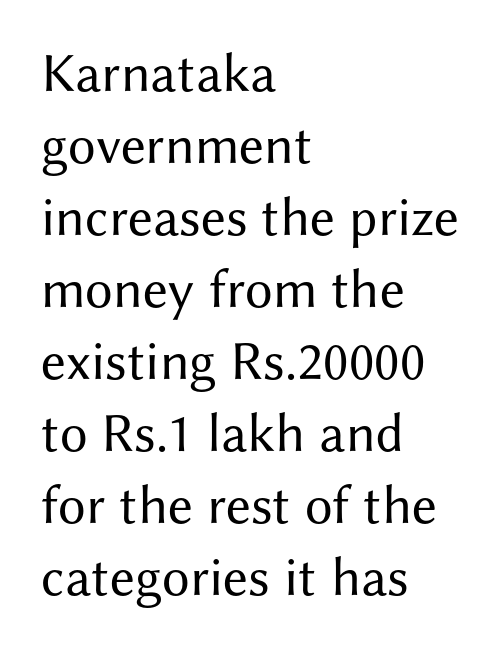
{"serif": "no", "italic": "no", "bold": "no", "weight": "regular", "width": "normal", "stroke_contrast": "medium", "x_height": "medium", "monospaced": "no", "underline": "no", "align": "left", "line_spacing": "normal", "line_spacing_ratio": 1.31, "letter_spacing": "normal", "letter_spacing_em": 0.0, "glyph_px": 55}
